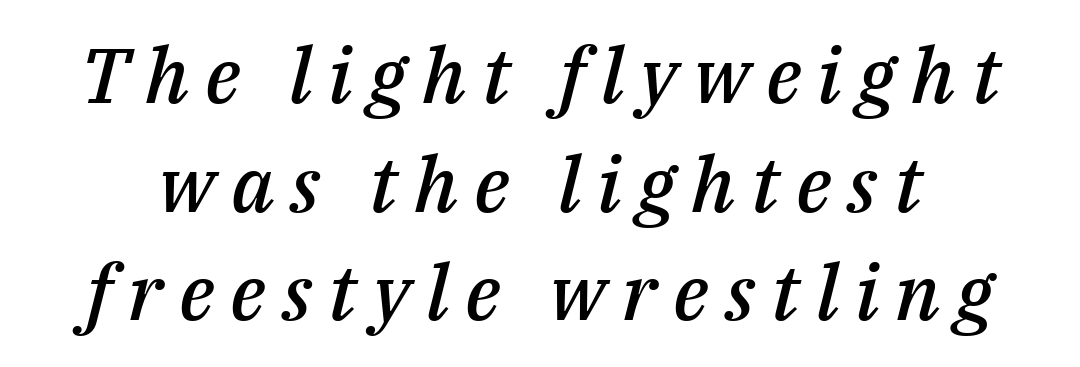
Q: Is the text bold? A: Semi-bold.
Q: Is the text italic (slanted)? A: Yes, it leans right by about 14 degrees.
Q: Is the text underlined? A: No.
Q: Is the spacing between letters normal or unusually wide? A: Unusually wide.
Q: Is the spacing between lines tight, normal or loose? A: Normal.
Q: Width (condensed, normal, or wide)? A: Normal.
Q: Stroke contrast? A: Medium.
Q: x-height? A: Medium.
Q: Monospaced? A: No.
